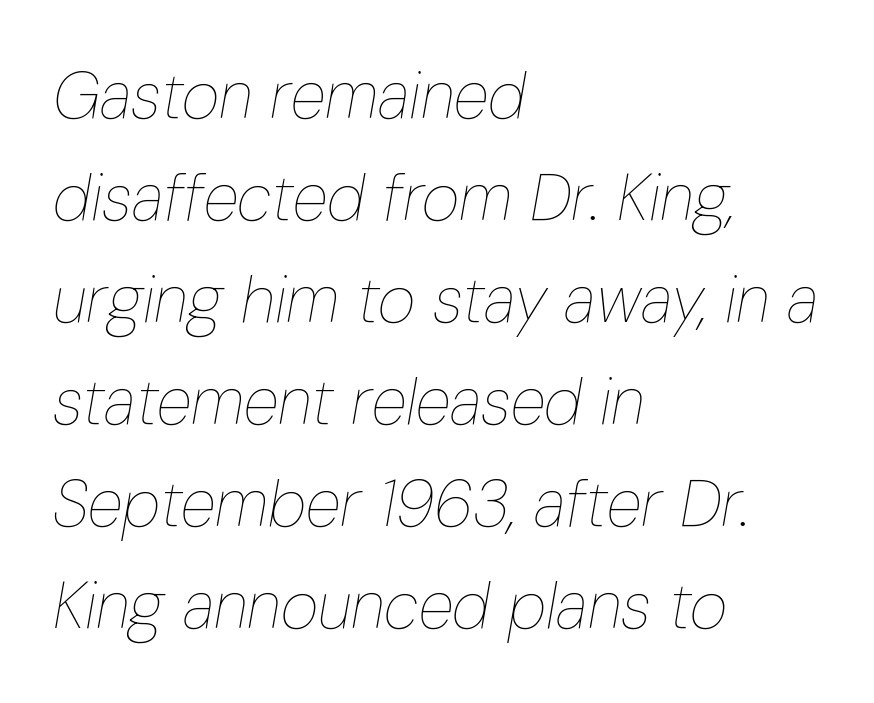
The letterforms sit at book weight or below. The setting favours the left margin, as ordinary paragraphs usually do. Tall strokes in this sample are angled rather than plumb. Honestly, there is no underline to notice here at all.
